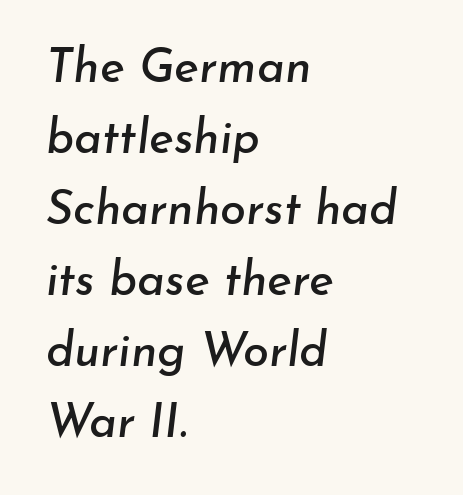
The image shows 47 px text type, italic (leaning right); set left-aligned, normal line spacing (1.51x), normal letter spacing, not underlined; low stroke contrast and a small x-height.
